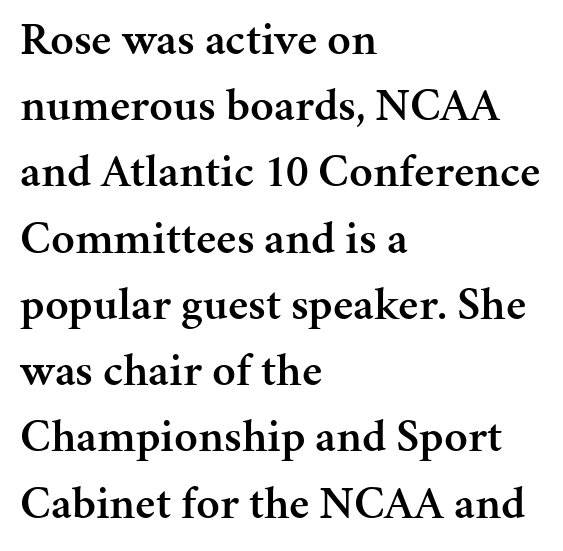
{"serif": "yes", "italic": "no", "bold": "semi", "weight": "semibold", "width": "normal", "stroke_contrast": "medium", "x_height": "medium", "monospaced": "no", "underline": "no", "align": "left", "line_spacing": "normal", "line_spacing_ratio": 1.44, "letter_spacing": "normal", "letter_spacing_em": 0.0, "glyph_px": 46}
